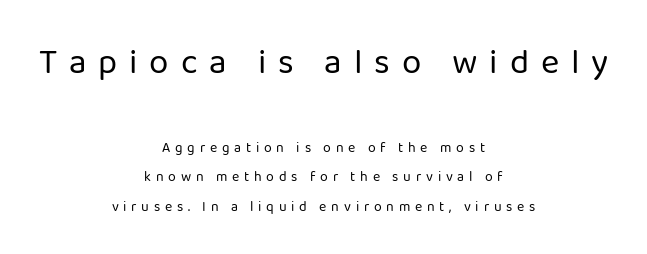
Q: Is the text bold? A: No.
Q: Is the text italic (slanted)? A: No, it is upright.
Q: Is the typeface a serif or a sans-serif typeface? A: Sans-serif.
Q: Is the text underlined? A: No.
Q: How is the paragraph aligned? A: Centered.
Q: Is the spacing between letters normal or unusually wide? A: Unusually wide.
Q: Is the spacing between lines tight, normal or loose? A: Loose.
Q: Which block of text is set in a larger size, the first (top) or the second (bottom)? A: The first (top) one.
Q: Width (condensed, normal, or wide)? A: Normal.
Q: Stroke contrast? A: Low.
Q: x-height? A: Medium.
Q: Monospaced? A: No.
